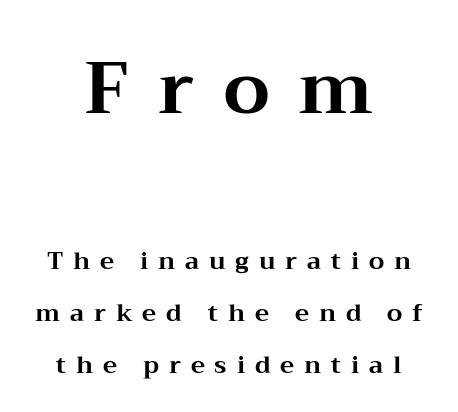
Q: Is the text bold? A: Yes.
Q: Is the text italic (slanted)? A: No, it is upright.
Q: Is the typeface a serif or a sans-serif typeface? A: Serif.
Q: Is the text underlined? A: No.
Q: How is the paragraph aligned? A: Centered.
Q: Is the spacing between letters normal or unusually wide? A: Unusually wide.
Q: Is the spacing between lines tight, normal or loose? A: Loose.
Q: Which block of text is set in a larger size, the first (top) or the second (bottom)? A: The first (top) one.
Q: Width (condensed, normal, or wide)? A: Wide.
Q: Stroke contrast? A: Medium.
Q: x-height? A: Medium.
Q: Monospaced? A: No.
